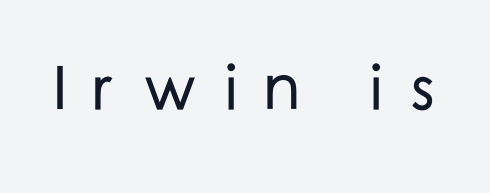
The tracking reads as deliberately expanded to a designer's eye. This sample has the flowing, uneven cadence of proportional lettering. The typography opts for an upright posture over an oblique one. Stroke terminals: plain, sans-serif.
